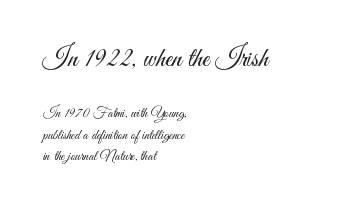
The image shows 27 px text type; set left-aligned, normal line spacing (1.51x), normal letter spacing, not underlined; the first (top) block is 1.93x larger.
